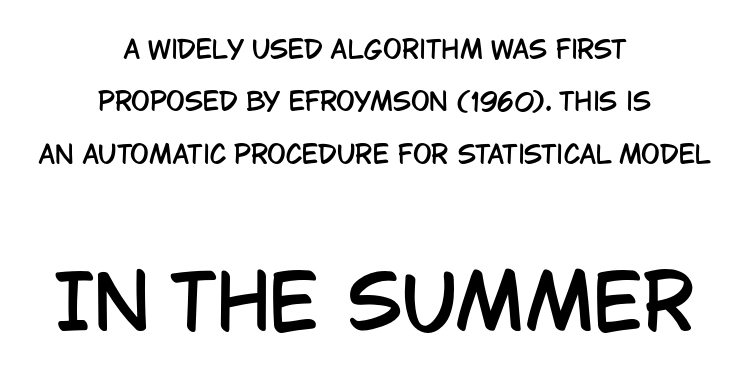
The image shows 75 px condensed sans-serif type, upright; set centered, loose line spacing (2.1x), normal letter spacing, not underlined; the second (bottom) block is 3.0x larger; low stroke contrast and a large x-height.
